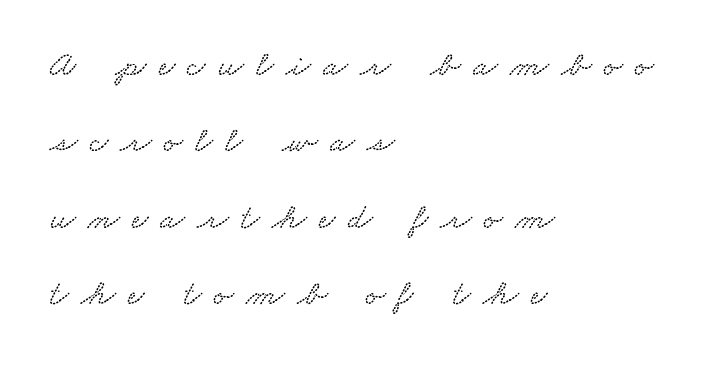
Q: Is the text underlined? A: No.
Q: How is the paragraph aligned? A: Left-aligned.
Q: Is the spacing between letters normal or unusually wide? A: Unusually wide.
Q: Is the spacing between lines tight, normal or loose? A: Loose.
Q: Width (condensed, normal, or wide)? A: Wide.
Q: Stroke contrast? A: Low.
Q: x-height? A: Small.
Q: Monospaced? A: No.
